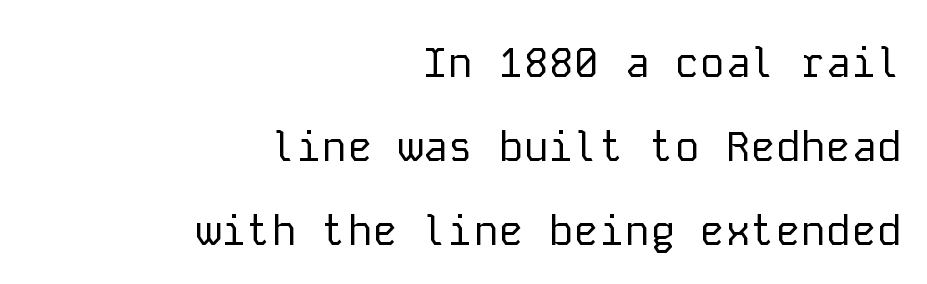
{"serif": "no", "italic": "no", "bold": "no", "weight": "regular", "width": "normal", "stroke_contrast": "low", "x_height": "medium", "monospaced": "yes", "underline": "no", "align": "right", "line_spacing": "loose", "line_spacing_ratio": 2.0, "letter_spacing": "normal", "letter_spacing_em": 0.0, "glyph_px": 42}
